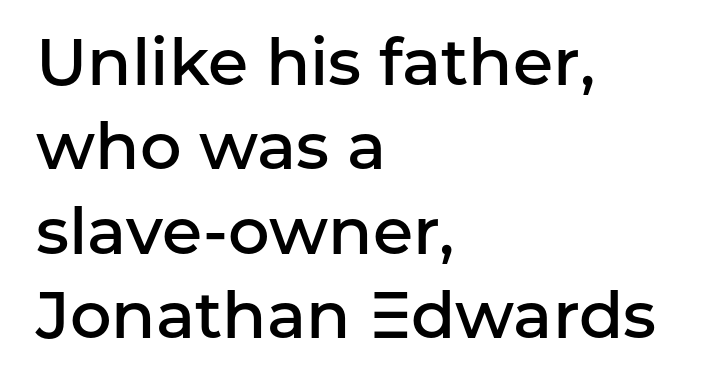
{"serif": "no", "italic": "no", "bold": "semi", "weight": "semibold", "width": "normal", "stroke_contrast": "low", "x_height": "medium", "monospaced": "no", "underline": "no", "align": "left", "line_spacing": "normal", "line_spacing_ratio": 1.3, "letter_spacing": "normal", "letter_spacing_em": 0.0, "glyph_px": 65}
